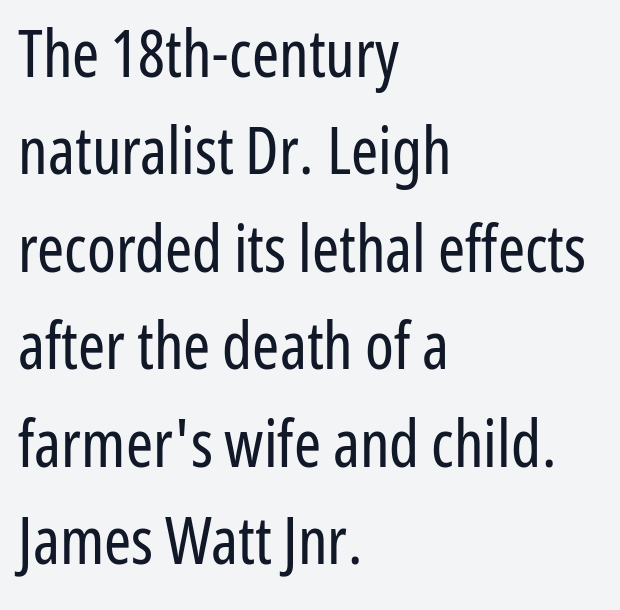
Proportional: the letters do not fall into vertical columns. Words appear dense and cohesive because spacing is normal. A clean baseline with only descenders dipping below it. Each new line begins a customary step beneath the previous one. A typesetter would mark this as roman, not italic.
